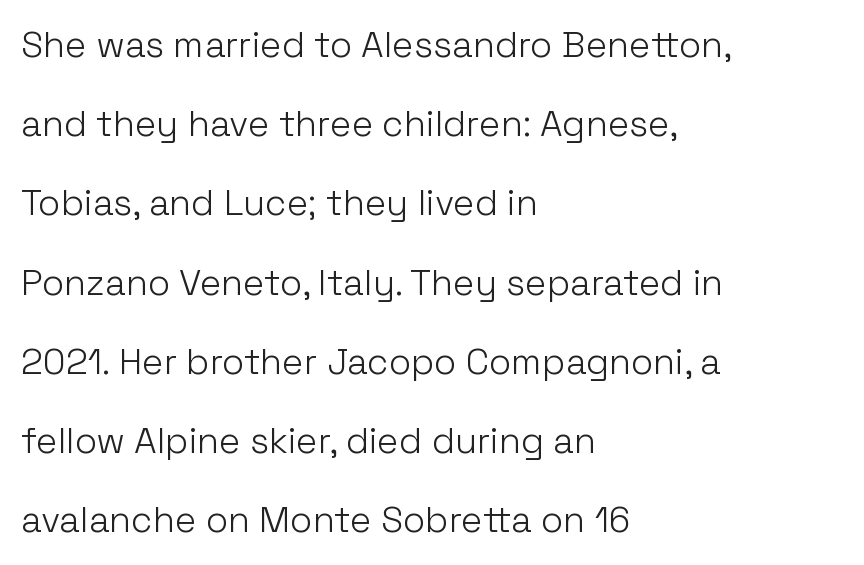
Grotesque or geometric, the face here clearly has no serifs. This is not heavy type; no bold has been used. Observe the ordinary spacing: letters are neighbours, not strangers. Notice how the passage keeps a crisp vertical edge on the left only. Beneath every word, the page is bare.
